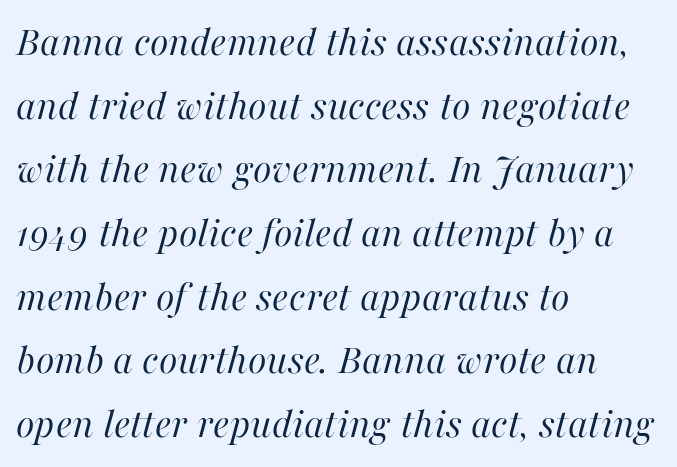
Any mark beneath the type? The region is blank. These lines are rendered in a variable-pitch font. A classic flush-left, rag-right setting is used for this passage. The axis of the letterforms is tilted away from vertical.
